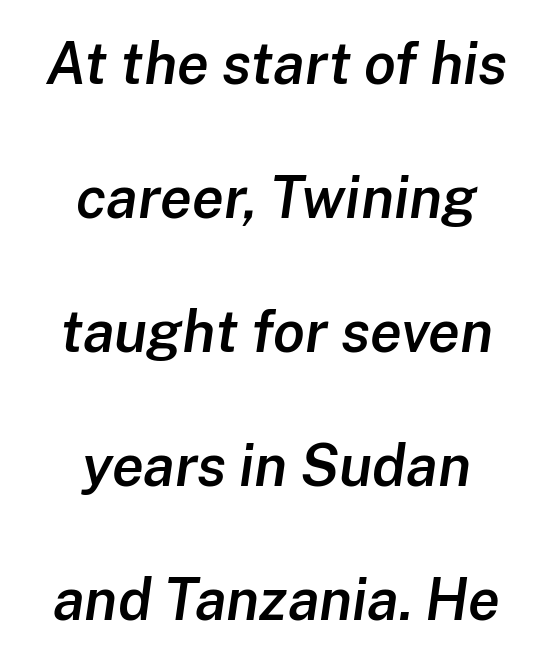
{"italic": "yes", "lean": "right", "slant_degrees": 8, "bold": "semi", "weight": "semibold", "width": "normal", "stroke_contrast": "low", "x_height": "medium", "monospaced": "no", "underline": "no", "align": "center", "line_spacing": "loose", "line_spacing_ratio": 2.31, "letter_spacing": "normal", "letter_spacing_em": 0.0, "glyph_px": 58}
